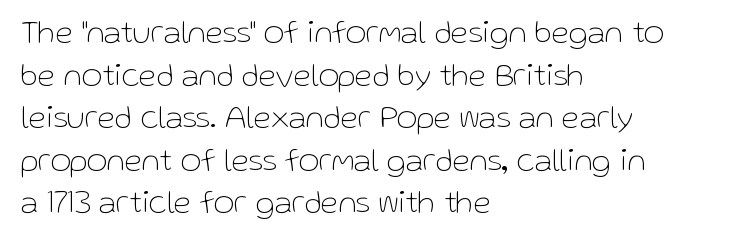
Proportional: the letters do not fall into vertical columns. Serif or sans? Sans — the stroke terminals are bare. Compared with typical body copy, the letter spacing here is the same. Do the letters lean? They stand straight. Only glyphs here, with clear space below each row. The lines in this sample share a left origin and differ only in where they stop.
